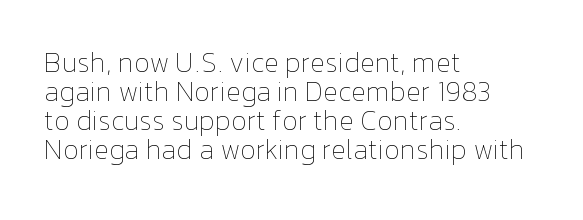
You could not count columns in this text — the font is proportionally spaced. One glance says dense: line gaps are narrower than usual. Tracking value appears to be zero — textbook default spacing. Glance below the letters and you will spot only blank space.
